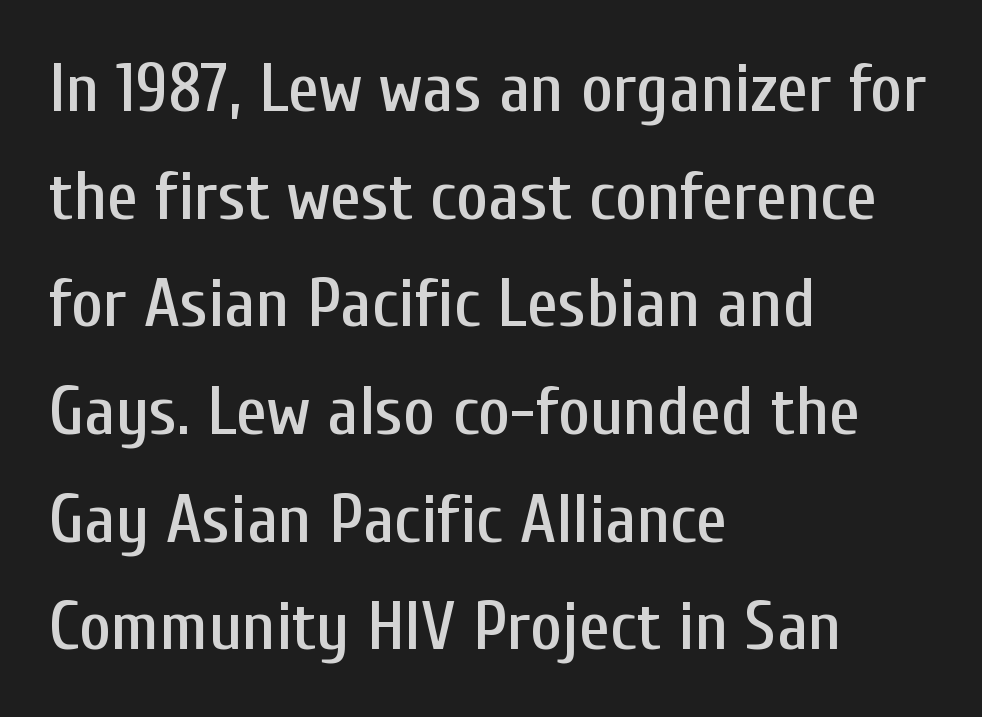
The image shows 69 px condensed sans-serif type, upright; set left-aligned, normal line spacing (1.56x), normal letter spacing, not underlined; low stroke contrast and a medium x-height.
